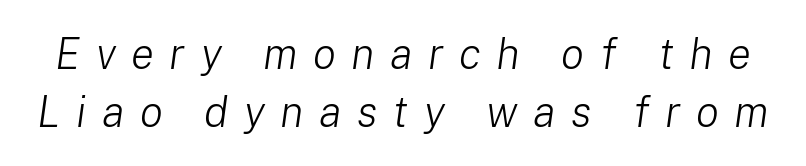
The space beneath each line is pristine and unruled. Whoever set this chose a conventional vertical rhythm. Each letter keeps its own natural width here, so spacing adapts to shape. Spacing between characters has been opened up far beyond the box default. The face used here has a pronounced slope to its letters.
